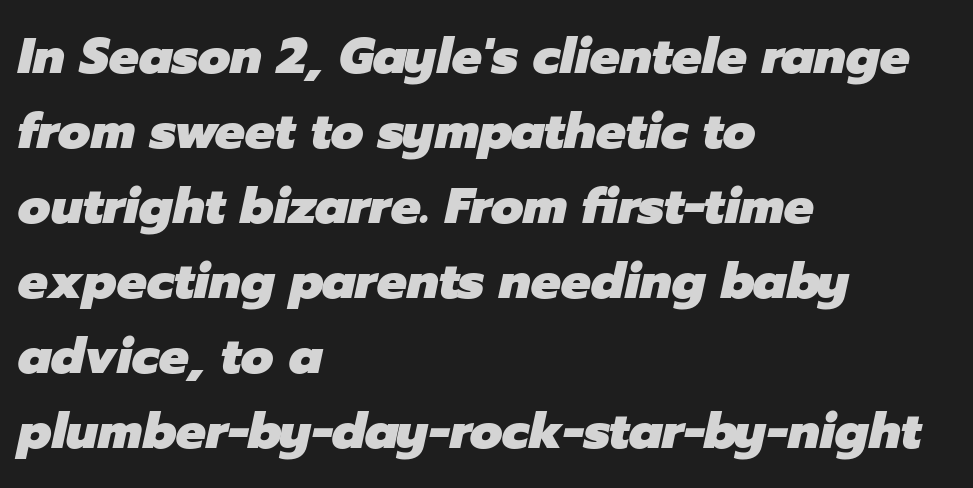
The image shows 50 px heavy type, italic (leaning right); set left-aligned, normal line spacing (1.5x), normal letter spacing, not underlined; low stroke contrast and a medium x-height.
